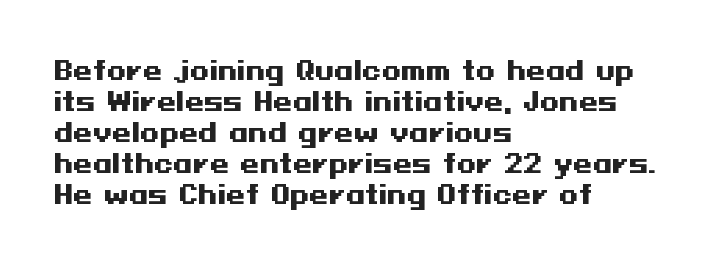
{"italic": "no", "bold": "yes", "underline": "no", "align": "left", "line_spacing_ratio": 1.24, "letter_spacing": "normal", "letter_spacing_em": 0.0, "glyph_px": 25}
